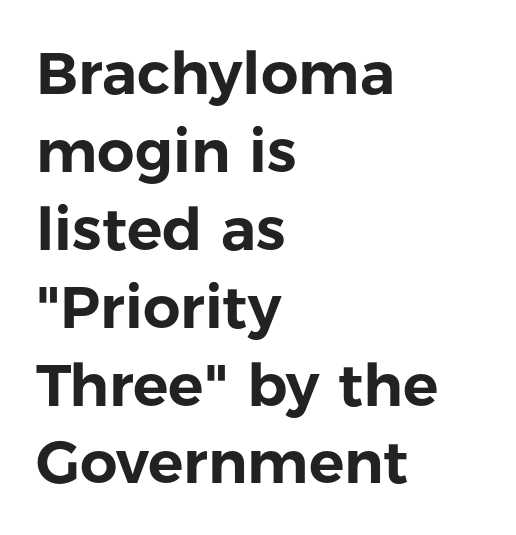
Think of a printed novel: that variable character pitch is what you see here. Italic? Not at all — the glyphs are vertical. The tracking reads as untouched default to a designer's eye. Underlining? Definitely not there. Is the block centered? No — it sits flush against the left margin. Leading: standard.
